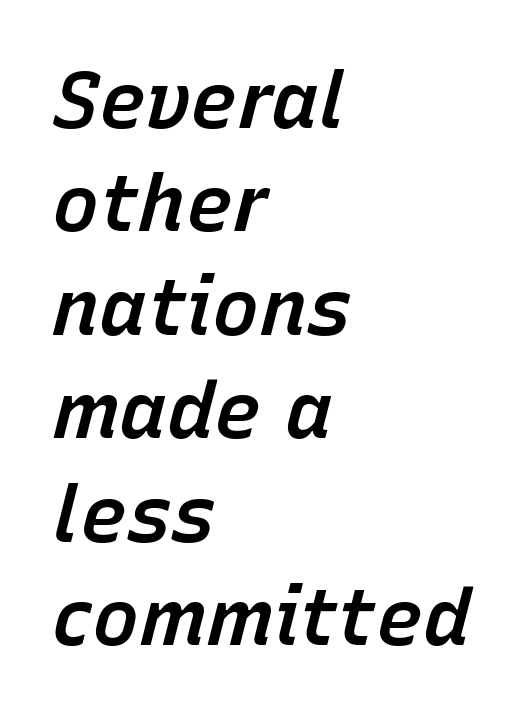
Q: Is the text bold? A: Semi-bold.
Q: Is the text italic (slanted)? A: Yes, it leans right by about 15 degrees.
Q: Is the text underlined? A: No.
Q: How is the paragraph aligned? A: Left-aligned.
Q: Is the spacing between letters normal or unusually wide? A: Normal.
Q: Is the spacing between lines tight, normal or loose? A: Normal.
Q: Width (condensed, normal, or wide)? A: Normal.
Q: Stroke contrast? A: Low.
Q: x-height? A: Medium.
Q: Monospaced? A: No.
